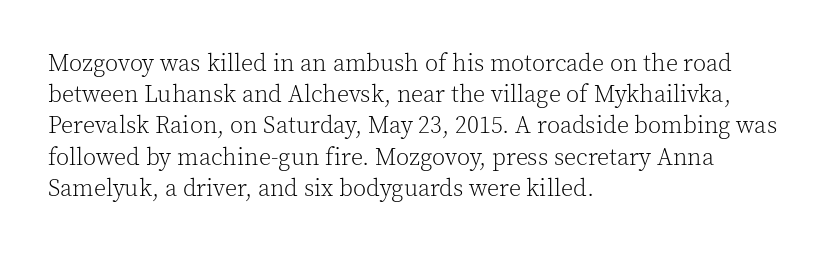
{"italic": "no", "bold": "no", "underline": "no", "align": "left", "line_spacing": "normal", "line_spacing_ratio": 1.3, "letter_spacing": "normal", "letter_spacing_em": 0.0, "glyph_px": 24}
